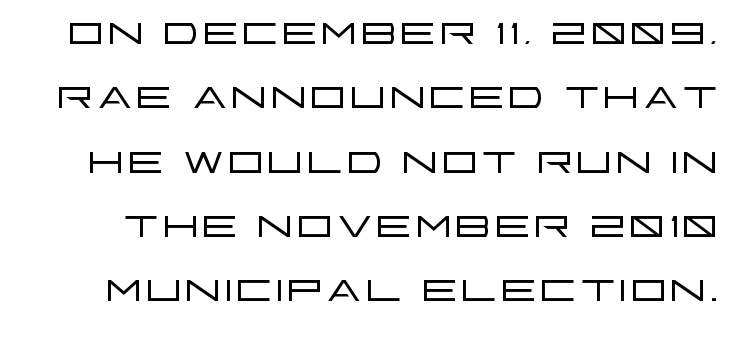
Q: Is the text bold? A: No.
Q: Is the text italic (slanted)? A: No, it is upright.
Q: Is the typeface a serif or a sans-serif typeface? A: Sans-serif.
Q: Is the text underlined? A: No.
Q: Is the spacing between letters normal or unusually wide? A: Normal.
Q: Is the spacing between lines tight, normal or loose? A: Tight.
Q: Width (condensed, normal, or wide)? A: Wide.
Q: Stroke contrast? A: Low.
Q: x-height? A: Large.
Q: Monospaced? A: No.
